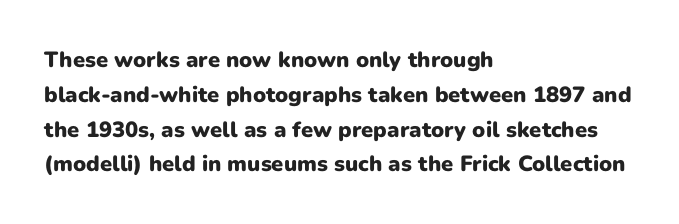
{"italic": "no", "bold": "yes", "underline": "no", "align": "left", "line_spacing": "normal", "line_spacing_ratio": 1.58, "letter_spacing": "normal", "letter_spacing_em": 0.0, "glyph_px": 22}
